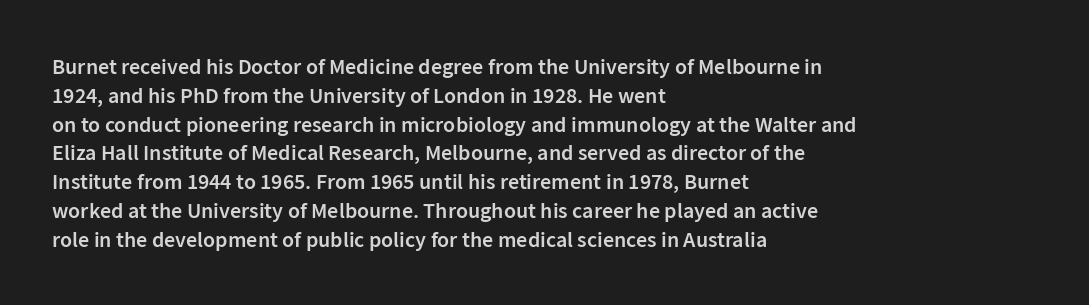
The image shows 22 px text type, upright; set left-aligned, normal line spacing (1.31x), normal letter spacing, not underlined.
